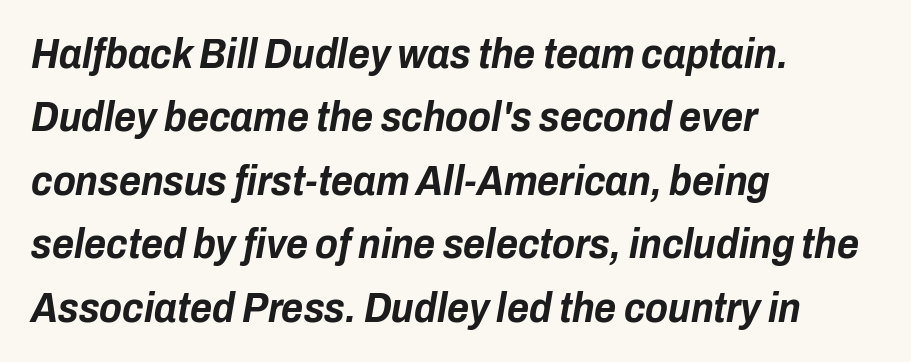
The image shows 42 px bold, condensed type, italic (leaning right); set left-aligned, normal line spacing (1.51x), normal letter spacing, not underlined; low stroke contrast and a medium x-height.
